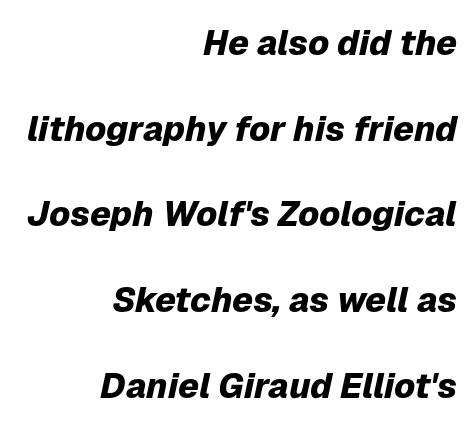
Q: Is the text bold? A: Yes.
Q: Is the text italic (slanted)? A: Yes, it leans right by about 12 degrees.
Q: Is the text underlined? A: No.
Q: How is the paragraph aligned? A: Right-aligned.
Q: Is the spacing between letters normal or unusually wide? A: Normal.
Q: Is the spacing between lines tight, normal or loose? A: Loose.
Q: Width (condensed, normal, or wide)? A: Normal.
Q: Stroke contrast? A: Low.
Q: x-height? A: Medium.
Q: Monospaced? A: No.
